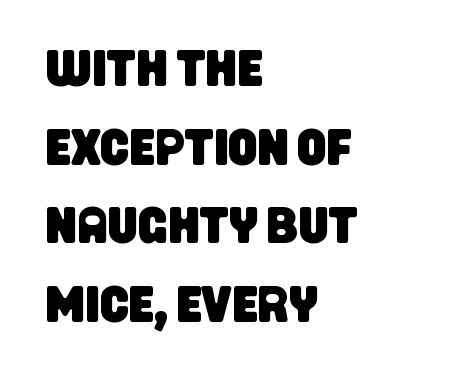
Q: Is the typeface a serif or a sans-serif typeface? A: Sans-serif.
Q: Is the text underlined? A: No.
Q: How is the paragraph aligned? A: Left-aligned.
Q: Is the spacing between letters normal or unusually wide? A: Normal.
Q: Is the spacing between lines tight, normal or loose? A: Normal.
Q: Width (condensed, normal, or wide)? A: Condensed.
Q: Stroke contrast? A: Low.
Q: x-height? A: Large.
Q: Monospaced? A: No.
